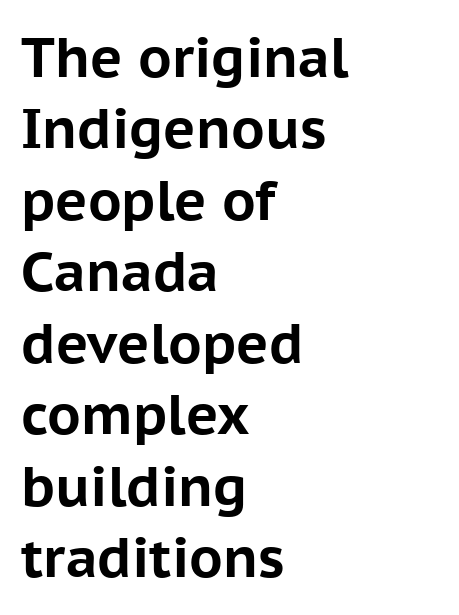
The image shows 55 px bold sans-serif type, upright; set left-aligned, normal line spacing (1.3x), normal letter spacing, not underlined; low stroke contrast and a medium x-height.
